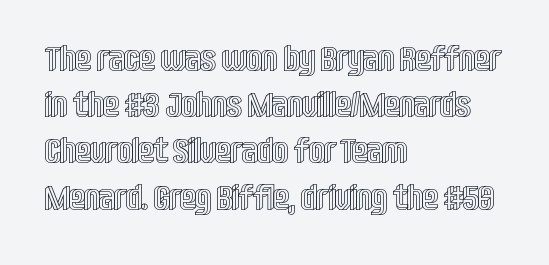
Q: Is the text italic (slanted)? A: No, it is upright.
Q: Is the text underlined? A: No.
Q: How is the paragraph aligned? A: Left-aligned.
Q: Is the spacing between letters normal or unusually wide? A: Normal.
Q: Is the spacing between lines tight, normal or loose? A: Normal.
Q: Width (condensed, normal, or wide)? A: Condensed.
Q: x-height? A: Large.
Q: Monospaced? A: No.
